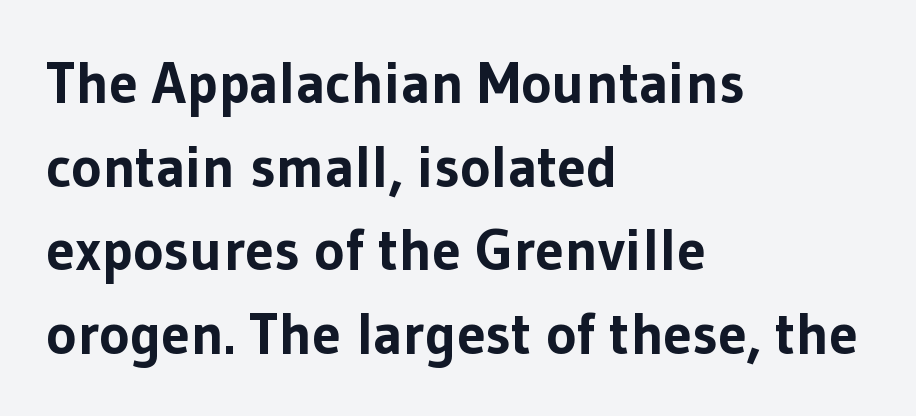
{"serif": "no", "italic": "no", "bold": "yes", "weight": "bold", "width": "normal", "stroke_contrast": "low", "x_height": "medium", "monospaced": "no", "underline": "no", "align": "left", "line_spacing": "normal", "line_spacing_ratio": 1.44, "letter_spacing": "normal", "letter_spacing_em": 0.0, "glyph_px": 58}
